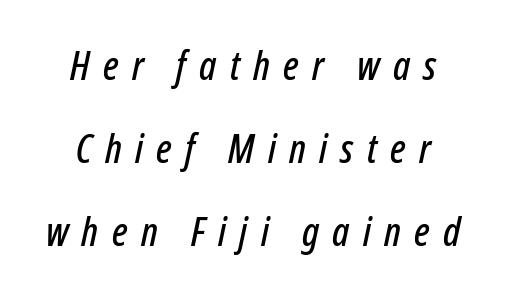
Q: Is the text italic (slanted)? A: Yes, it leans right by about 12 degrees.
Q: Is the text underlined? A: No.
Q: How is the paragraph aligned? A: Centered.
Q: Is the spacing between letters normal or unusually wide? A: Unusually wide.
Q: Is the spacing between lines tight, normal or loose? A: Loose.
Q: Width (condensed, normal, or wide)? A: Condensed.
Q: Stroke contrast? A: Low.
Q: x-height? A: Medium.
Q: Monospaced? A: No.
